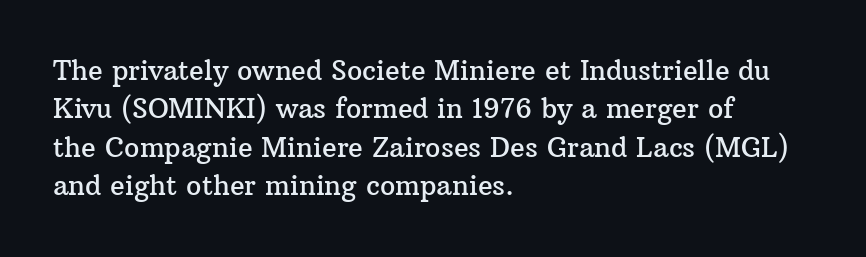
The image shows 27 px text type, upright; set left-aligned, normal line spacing (1.42x), normal letter spacing, not underlined.
